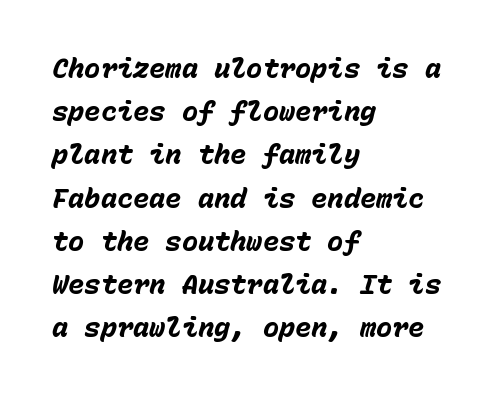
The image shows 27 px bold type, italic (leaning right); set left-aligned, normal line spacing (1.6x), normal letter spacing, not underlined.
